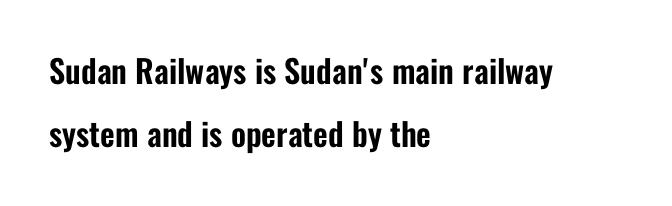
The rendering uses natural spacing where letterforms have individual widths. The foot of each line stays bare and open. Serifs: no, the terminals of the letterforms are clean. The lettering holds an erect, upright posture throughout. Whoever set this chose breathing room over compactness in the vertical rhythm.
